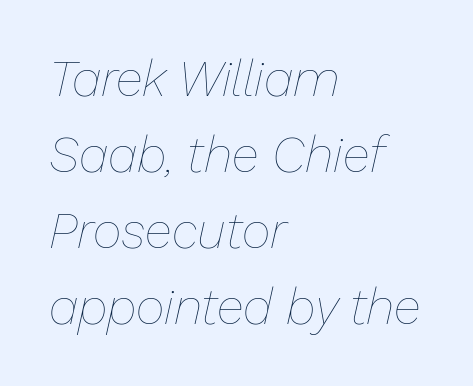
Q: Is the text bold? A: No.
Q: Is the text italic (slanted)? A: Yes, it leans right by about 13 degrees.
Q: Is the text underlined? A: No.
Q: How is the paragraph aligned? A: Left-aligned.
Q: Is the spacing between letters normal or unusually wide? A: Normal.
Q: Is the spacing between lines tight, normal or loose? A: Normal.
Q: Width (condensed, normal, or wide)? A: Normal.
Q: Stroke contrast? A: Low.
Q: x-height? A: Medium.
Q: Monospaced? A: No.
